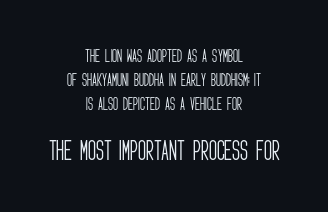
The image shows 22 px text type, upright; set centered, line spacing 1.73x, normal letter spacing, not underlined; the second (bottom) block is 1.57x larger.
